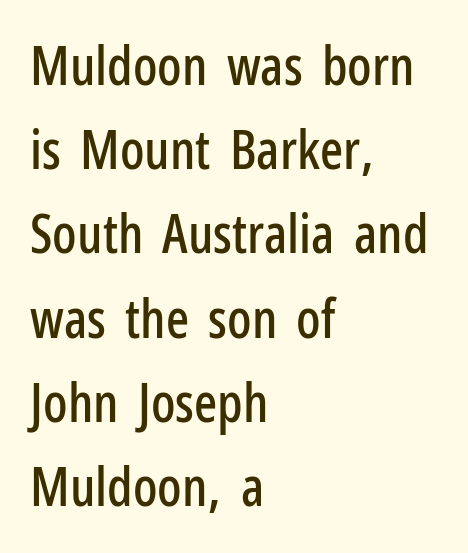
Q: Is the text italic (slanted)? A: No, it is upright.
Q: Is the typeface a serif or a sans-serif typeface? A: Sans-serif.
Q: Is the text underlined? A: No.
Q: How is the paragraph aligned? A: Left-aligned.
Q: Is the spacing between letters normal or unusually wide? A: Normal.
Q: Is the spacing between lines tight, normal or loose? A: Normal.
Q: Width (condensed, normal, or wide)? A: Condensed.
Q: Stroke contrast? A: Low.
Q: x-height? A: Medium.
Q: Monospaced? A: No.
